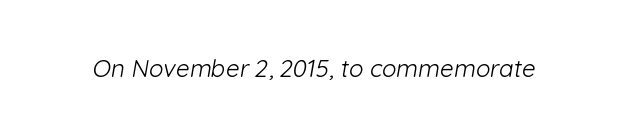
Q: Is the text bold? A: No.
Q: Is the text underlined? A: No.
Q: Is the spacing between letters normal or unusually wide? A: Normal.
